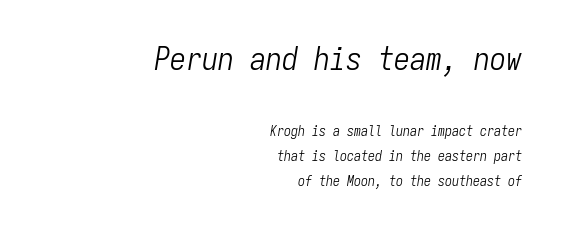
This rendering features lettering with no underline. The type is set solid horizontally, with unmodified tracking. Is the block centered? No — it sits flush against the right margin. The letters march in equal steps, a hallmark of fixed-pitch type. Size contrast runs from large at the top to small at the bottom.
